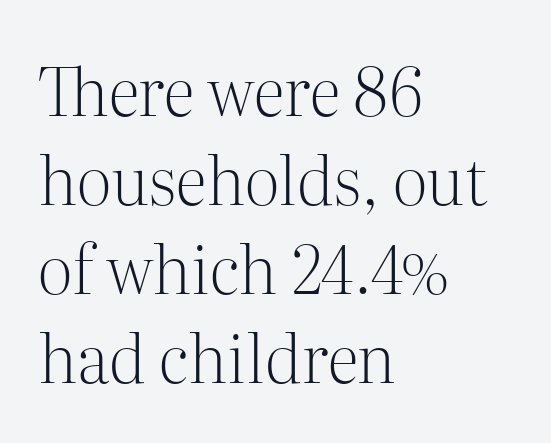
{"serif": "yes", "italic": "no", "bold": "no", "weight": "light", "width": "normal", "stroke_contrast": "medium", "x_height": "medium", "monospaced": "no", "underline": "no", "align": "left", "line_spacing": "normal", "line_spacing_ratio": 1.35, "letter_spacing": "normal", "letter_spacing_em": 0.0, "glyph_px": 66}
